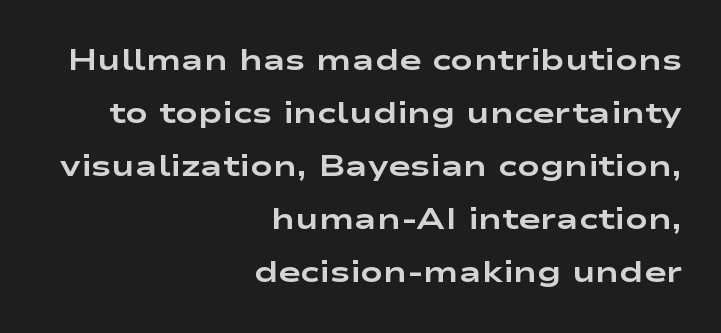
To sum up the face: it is a sans, with no serifs. This sample uses plain, unmodified letter spacing. The space directly below the letters is spotless. Where is the straight margin? On the right. This sample has the flowing, uneven cadence of proportional lettering. Chunky letters — that's bold for sure.
